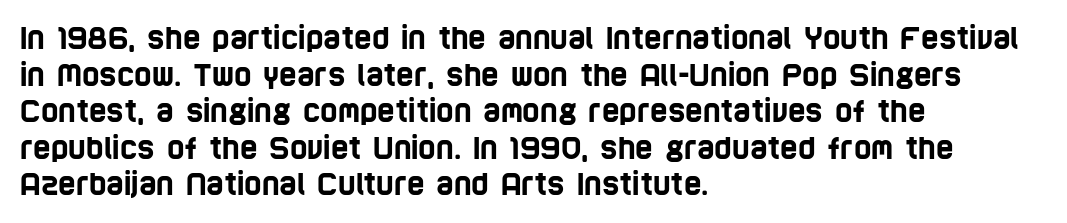
The rendering shows plain stroke endings on the letterforms — a sans-serif design. Caption: standard tracking, unaltered. Is this a fixed-width face? No — the glyphs have proportional, varying widths. Just letters on the line, the space beneath them empty. Horizontally, the lines are justified to the leading edge only.
